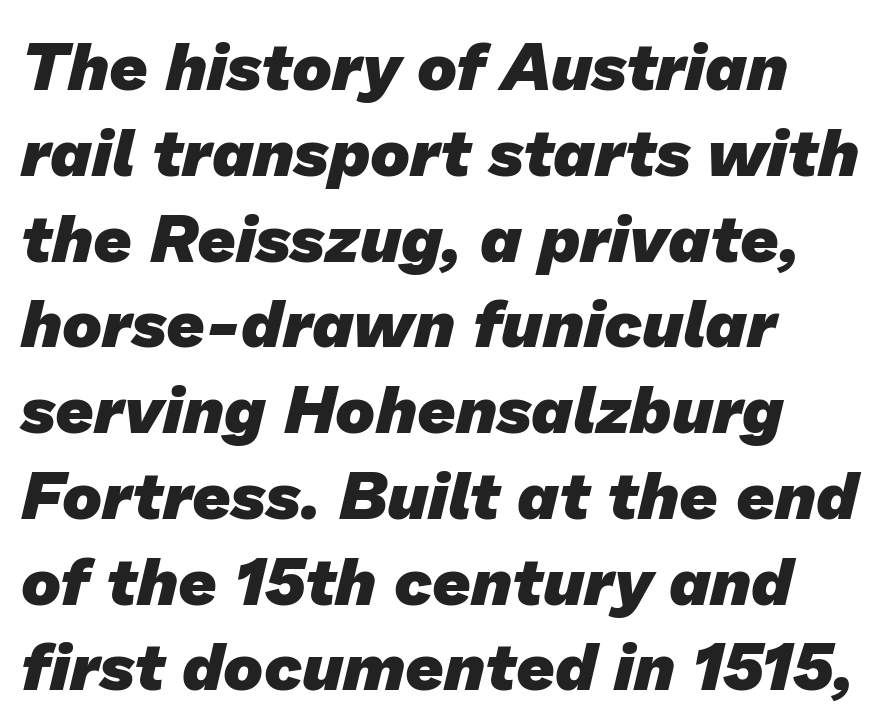
Q: Is the text bold? A: Yes.
Q: Is the typeface a serif or a sans-serif typeface? A: Sans-serif.
Q: Is the text underlined? A: No.
Q: How is the paragraph aligned? A: Left-aligned.
Q: Is the spacing between letters normal or unusually wide? A: Normal.
Q: Is the spacing between lines tight, normal or loose? A: Normal.
Q: Width (condensed, normal, or wide)? A: Normal.
Q: Stroke contrast? A: Low.
Q: x-height? A: Medium.
Q: Monospaced? A: No.
